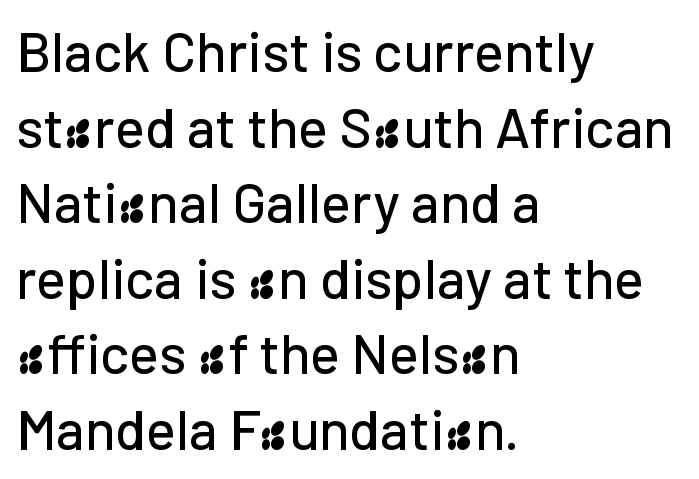
Q: Is the text italic (slanted)? A: No, it is upright.
Q: Is the typeface a serif or a sans-serif typeface? A: Sans-serif.
Q: Is the text underlined? A: No.
Q: How is the paragraph aligned? A: Left-aligned.
Q: Is the spacing between letters normal or unusually wide? A: Normal.
Q: Is the spacing between lines tight, normal or loose? A: Normal.
Q: Width (condensed, normal, or wide)? A: Normal.
Q: Stroke contrast? A: Low.
Q: x-height? A: Medium.
Q: Monospaced? A: No.
